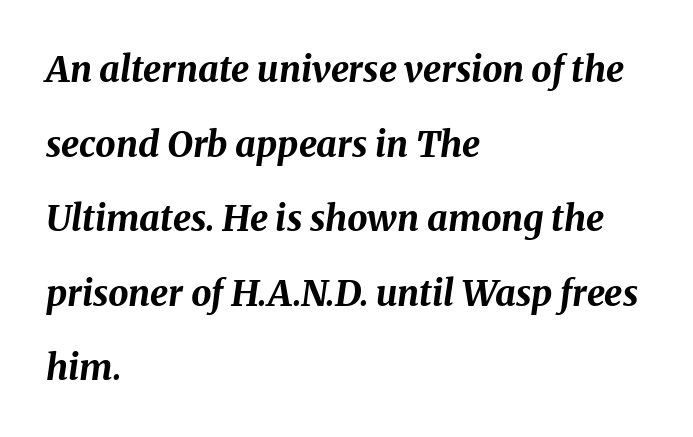
Q: Is the text bold? A: Yes.
Q: Is the text italic (slanted)? A: Yes, it leans right by about 8 degrees.
Q: Is the text underlined? A: No.
Q: How is the paragraph aligned? A: Left-aligned.
Q: Is the spacing between letters normal or unusually wide? A: Normal.
Q: Is the spacing between lines tight, normal or loose? A: Loose.
Q: Width (condensed, normal, or wide)? A: Normal.
Q: Stroke contrast? A: Medium.
Q: x-height? A: Medium.
Q: Monospaced? A: No.
